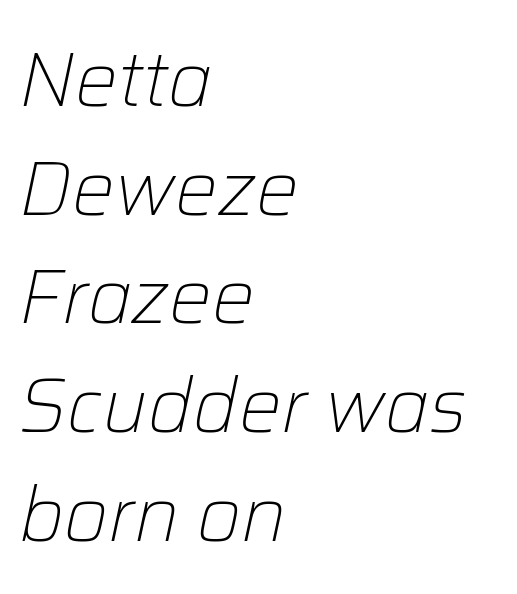
Emphasis-style slanted type is in use. Baseline-to-baseline distance is the conventional proportion of letter height. Do the characters align in a grid? No, the font is proportional. Here the glyphs are tracked normally, forming tight word shapes. Is the stroke heavy? The answer is a plain regular-or-lighter.
